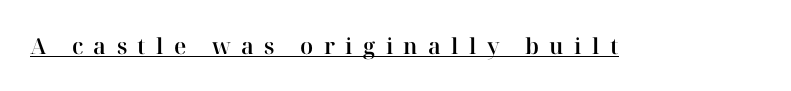
{"italic": "no", "underline": "yes", "letter_spacing": "wide", "letter_spacing_em": 0.47, "glyph_px": 22}
